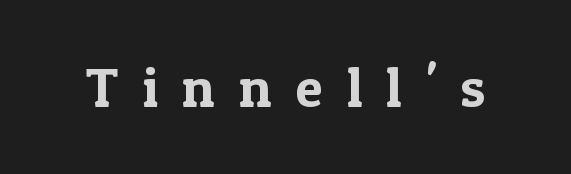
{"serif": "yes", "italic": "no", "width": "normal", "x_height": "medium", "monospaced": "no", "underline": "no", "letter_spacing": "wide", "letter_spacing_em": 0.44, "glyph_px": 55}
